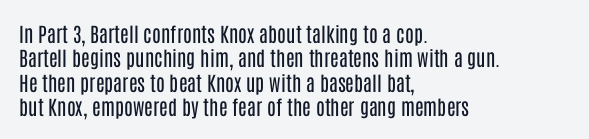
The image shows 20 px text type, upright; set left-aligned, line spacing 1.22x, normal letter spacing, not underlined.
